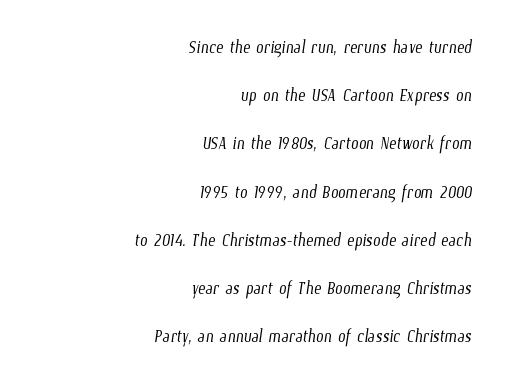
Q: Is the text bold? A: No.
Q: Is the text underlined? A: No.
Q: How is the paragraph aligned? A: Right-aligned.
Q: Is the spacing between letters normal or unusually wide? A: Normal.
Q: Is the spacing between lines tight, normal or loose? A: Loose.
